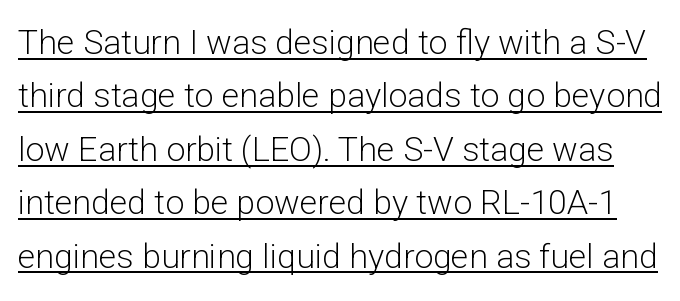
The image shows 34 px light sans-serif type, upright; set normal line spacing (1.57x), normal letter spacing, underlined; low stroke contrast and a medium x-height.
